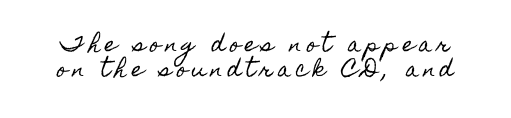
The image shows 20 px text type; set line spacing 1.24x, unusually wide letter spacing (+0.24 em), not underlined.
